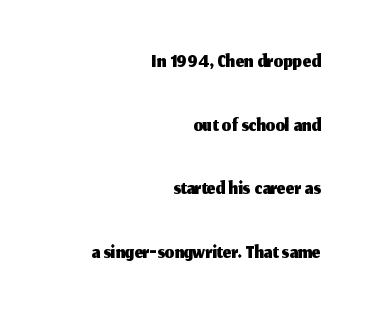
The image shows 30 px sans-serif type, upright; set right-aligned, loose line spacing (2.12x), normal letter spacing, not underlined; medium stroke contrast and a medium x-height.
